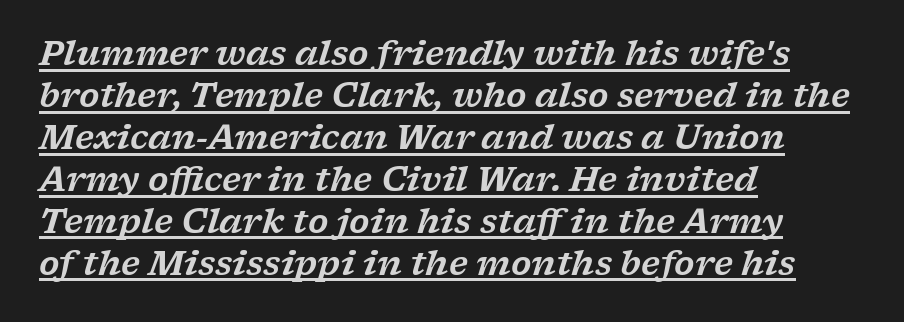
Q: Is the text italic (slanted)? A: Yes, it leans right by about 17 degrees.
Q: Is the typeface a serif or a sans-serif typeface? A: Serif.
Q: Is the text underlined? A: Yes.
Q: How is the paragraph aligned? A: Left-aligned.
Q: Is the spacing between letters normal or unusually wide? A: Normal.
Q: Is the spacing between lines tight, normal or loose? A: Normal.
Q: Width (condensed, normal, or wide)? A: Wide.
Q: Stroke contrast? A: Low.
Q: x-height? A: Medium.
Q: Monospaced? A: No.
